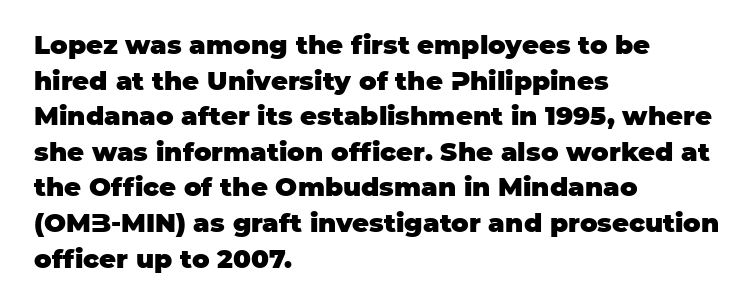
Descenders are the only things crossing below the line. Weight: bold. The tracking reads as untouched default to a designer's eye. A typesetter would mark this as roman, not italic.
